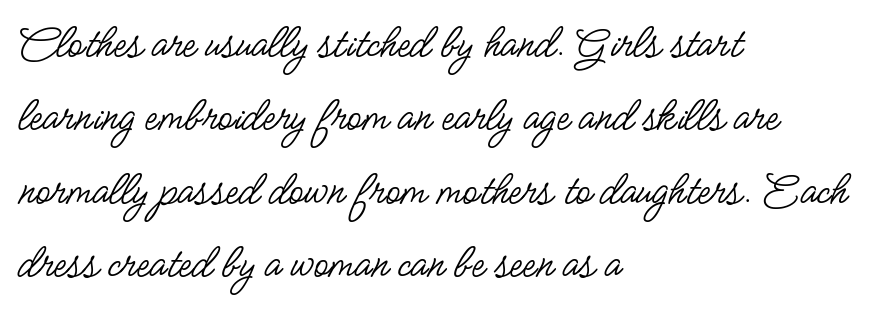
The image shows 48 px regular-weight, condensed sans-serif type; set left-aligned, normal line spacing (1.53x), normal letter spacing, not underlined; low stroke contrast and a small x-height.
